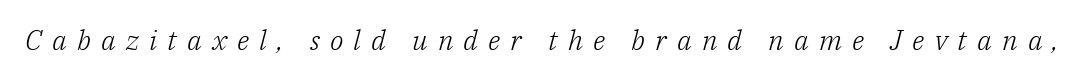
{"serif": "yes", "italic": "yes", "lean": "right", "slant_degrees": 14, "bold": "no", "weight": "light", "width": "normal", "stroke_contrast": "low", "x_height": "medium", "monospaced": "no", "underline": "no", "letter_spacing": "wide", "letter_spacing_em": 0.36, "glyph_px": 28}
